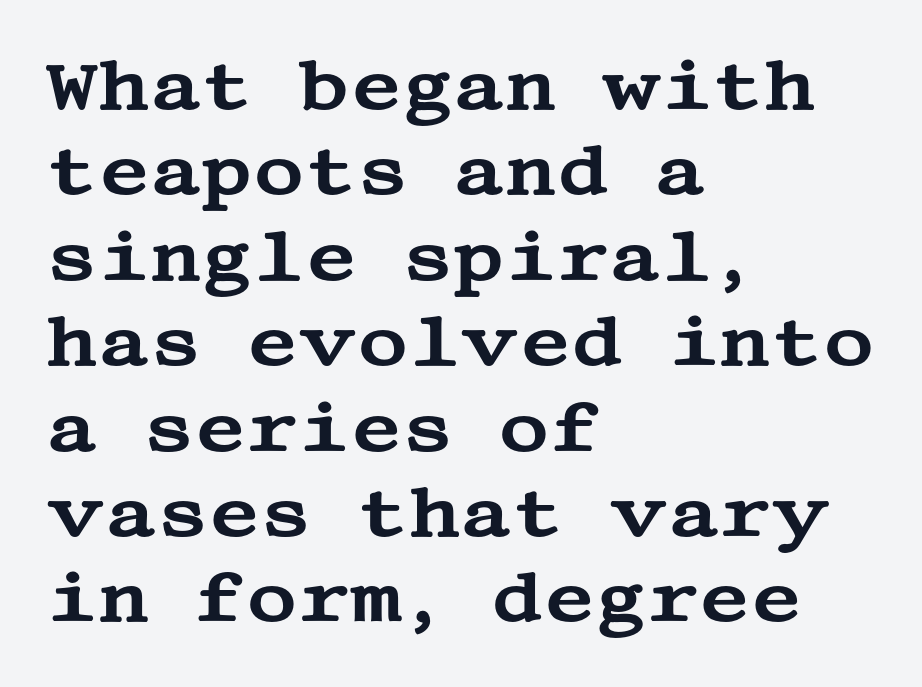
These lines stack with their left ends in a neat column. When letters stand straight like this, we call the style roman or upright. Classification — serif. The tracking reads as untouched default to a designer's eye. Rule under the text: the space is simply empty.
